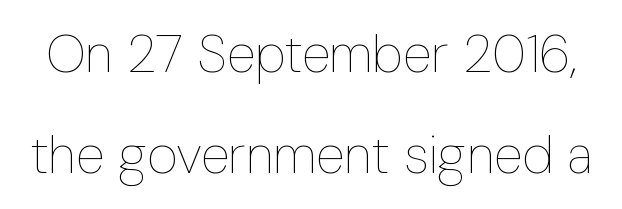
Q: Is the text bold? A: No.
Q: Is the text italic (slanted)? A: No, it is upright.
Q: Is the text underlined? A: No.
Q: Is the spacing between letters normal or unusually wide? A: Normal.
Q: Is the spacing between lines tight, normal or loose? A: Loose.
Q: Width (condensed, normal, or wide)? A: Condensed.
Q: Stroke contrast? A: Low.
Q: x-height? A: Medium.
Q: Monospaced? A: No.
